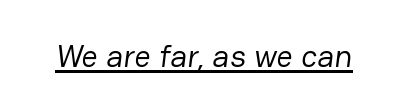
The image shows 32 px regular-weight sans-serif type; set normal letter spacing, underlined; low stroke contrast and a medium x-height.
